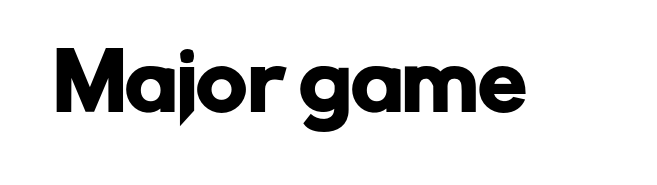
{"serif": "no", "italic": "no", "width": "normal", "stroke_contrast": "low", "x_height": "medium", "monospaced": "no", "underline": "no", "letter_spacing": "normal", "letter_spacing_em": 0.0, "glyph_px": 78}
